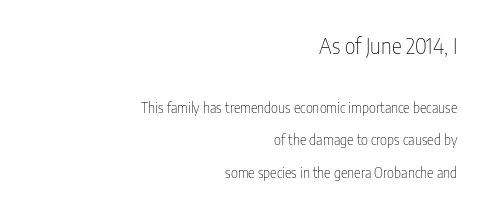
{"italic": "no", "bold": "no", "underline": "no", "align": "right", "line_spacing": "loose", "line_spacing_ratio": 2.33, "letter_spacing": "normal", "letter_spacing_em": 0.0, "larger_block": "first", "size_ratio": 1.5, "glyph_px": 21}
